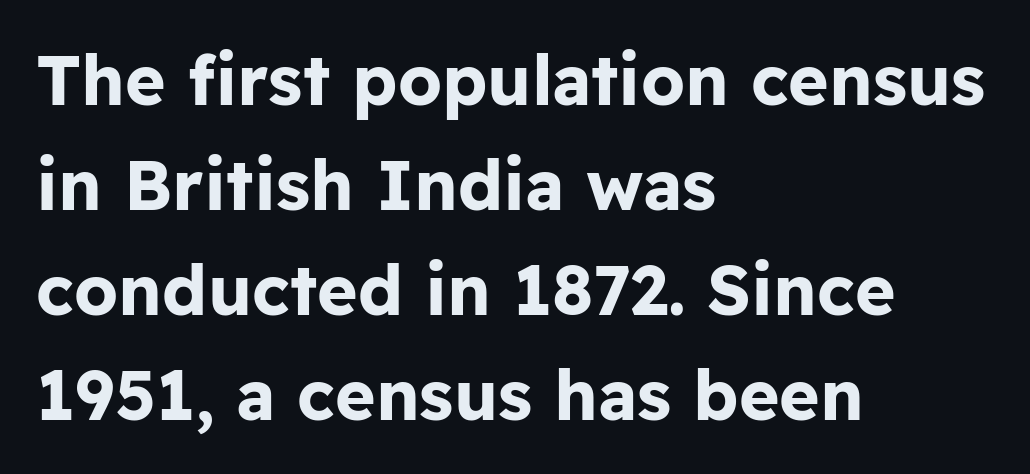
Q: Is the text bold? A: Yes.
Q: Is the text italic (slanted)? A: No, it is upright.
Q: Is the typeface a serif or a sans-serif typeface? A: Sans-serif.
Q: Is the text underlined? A: No.
Q: How is the paragraph aligned? A: Left-aligned.
Q: Is the spacing between letters normal or unusually wide? A: Normal.
Q: Is the spacing between lines tight, normal or loose? A: Normal.
Q: Width (condensed, normal, or wide)? A: Normal.
Q: Stroke contrast? A: Low.
Q: x-height? A: Medium.
Q: Monospaced? A: No.
